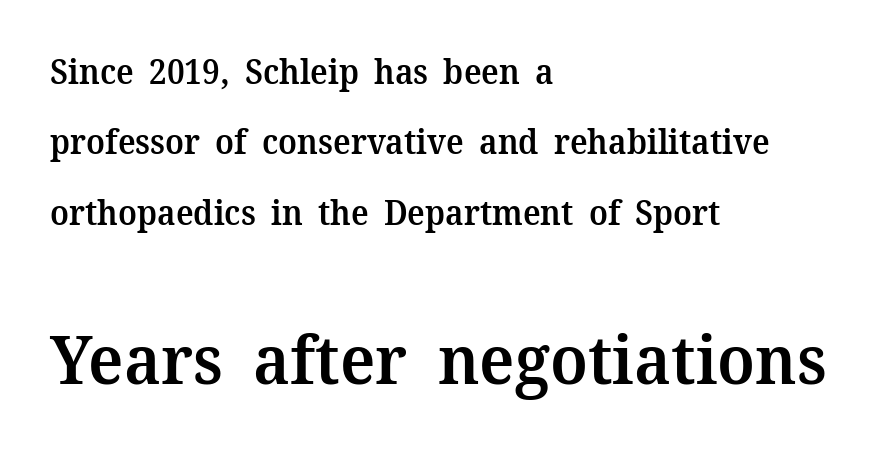
The image shows 68 px semibold serif type, upright; set left-aligned, loose line spacing (2.07x), normal letter spacing, not underlined; the second (bottom) block is 2.0x larger; medium stroke contrast and a medium x-height.
